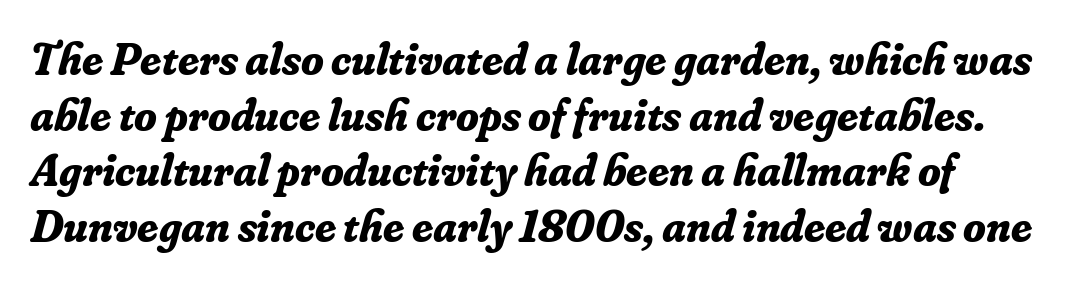
Q: Is the text bold? A: Yes.
Q: Is the text italic (slanted)? A: Yes, it leans right by about 16 degrees.
Q: Is the typeface a serif or a sans-serif typeface? A: Serif.
Q: Is the text underlined? A: No.
Q: Is the spacing between letters normal or unusually wide? A: Normal.
Q: Width (condensed, normal, or wide)? A: Normal.
Q: Stroke contrast? A: Low.
Q: x-height? A: Small.
Q: Monospaced? A: No.
